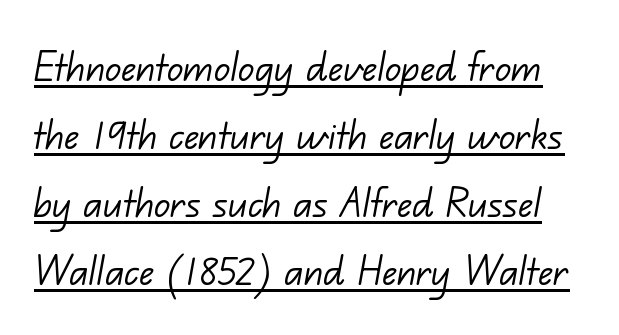
Q: Is the text bold? A: No.
Q: Is the typeface a serif or a sans-serif typeface? A: Sans-serif.
Q: Is the text underlined? A: Yes.
Q: Is the spacing between letters normal or unusually wide? A: Normal.
Q: Is the spacing between lines tight, normal or loose? A: Normal.
Q: Width (condensed, normal, or wide)? A: Normal.
Q: Stroke contrast? A: Low.
Q: x-height? A: Small.
Q: Monospaced? A: No.
